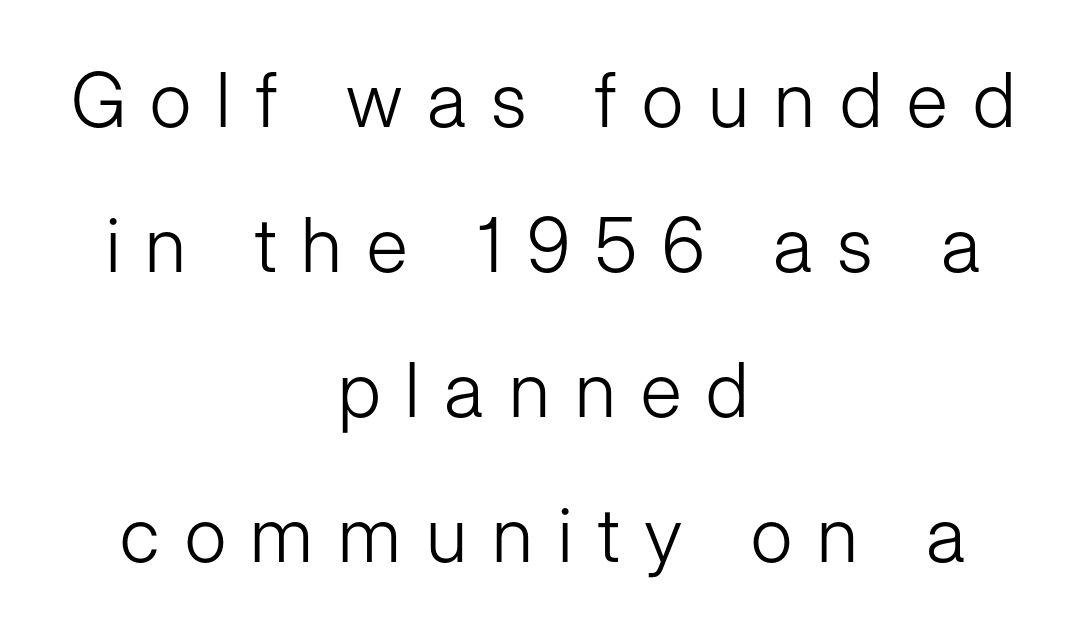
The image shows 76 px light sans-serif type, upright; set centered, loose line spacing (1.91x), unusually wide letter spacing (+0.33 em), not underlined; low stroke contrast and a medium x-height.
